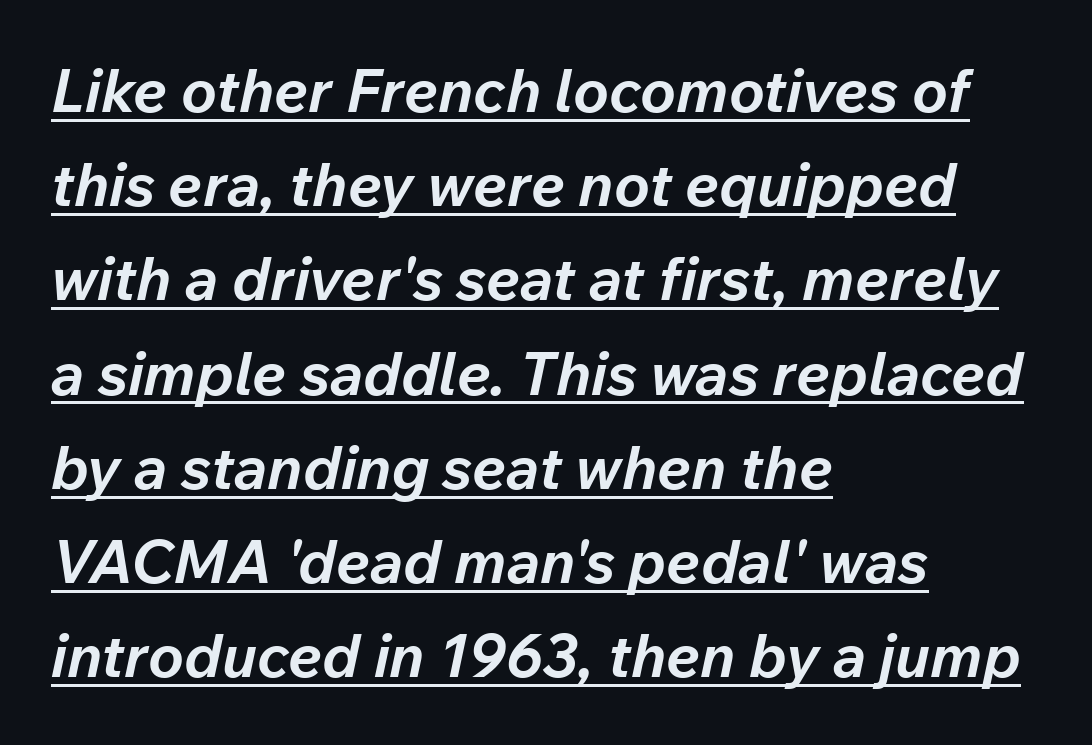
The image shows 60 px bold type, italic (leaning right); set left-aligned, normal line spacing (1.57x), normal letter spacing, underlined; low stroke contrast and a medium x-height.
